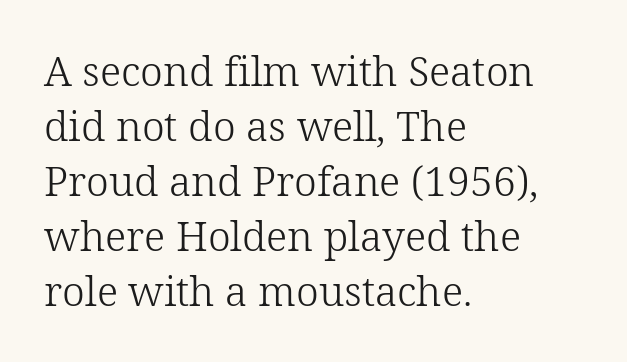
Q: Is the text bold? A: No.
Q: Is the text italic (slanted)? A: No, it is upright.
Q: Is the typeface a serif or a sans-serif typeface? A: Serif.
Q: Is the text underlined? A: No.
Q: How is the paragraph aligned? A: Left-aligned.
Q: Is the spacing between letters normal or unusually wide? A: Normal.
Q: Is the spacing between lines tight, normal or loose? A: Normal.
Q: Width (condensed, normal, or wide)? A: Normal.
Q: Stroke contrast? A: Low.
Q: x-height? A: Medium.
Q: Monospaced? A: No.
